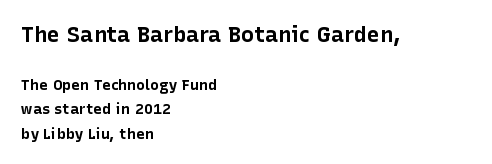
The image shows 22 px bold type, upright; set left-aligned, normal line spacing (1.64x), normal letter spacing, not underlined; the first (top) block is 1.47x larger.
